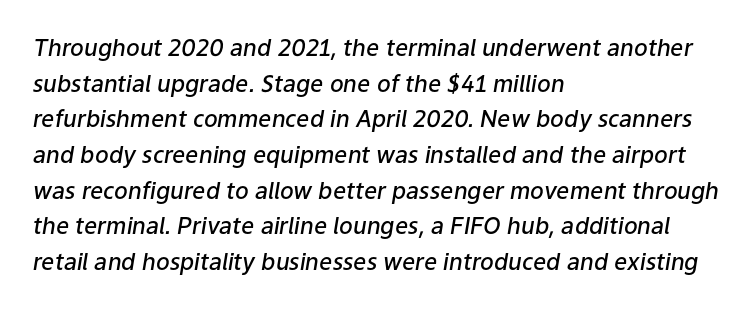
If you drew a ruler down the left edge, every line would touch it. The space between consecutive lines is moderate. This is moderately heavy type, rendered in semibold. The space directly below the letters is spotless. This sample uses an oblique cut, with every glyph tilted off the vertical.
